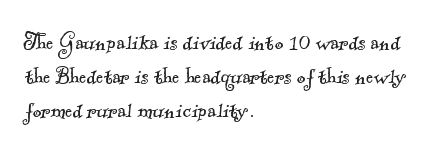
Q: Is the text bold? A: No.
Q: Is the text underlined? A: No.
Q: How is the paragraph aligned? A: Left-aligned.
Q: Is the spacing between letters normal or unusually wide? A: Normal.
Q: Is the spacing between lines tight, normal or loose? A: Normal.
